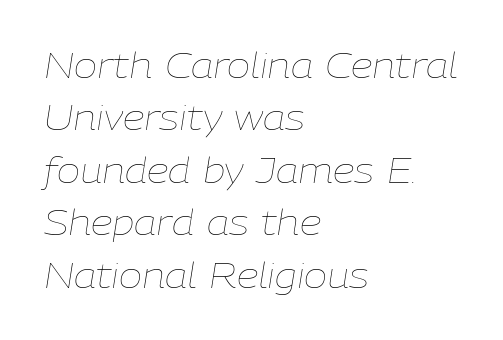
{"italic": "yes", "lean": "right", "slant_degrees": 9, "bold": "no", "weight": "thin", "width": "normal", "stroke_contrast": "low", "x_height": "medium", "monospaced": "no", "underline": "no", "align": "left", "line_spacing": "normal", "line_spacing_ratio": 1.5, "letter_spacing": "normal", "letter_spacing_em": 0.0, "glyph_px": 35}
